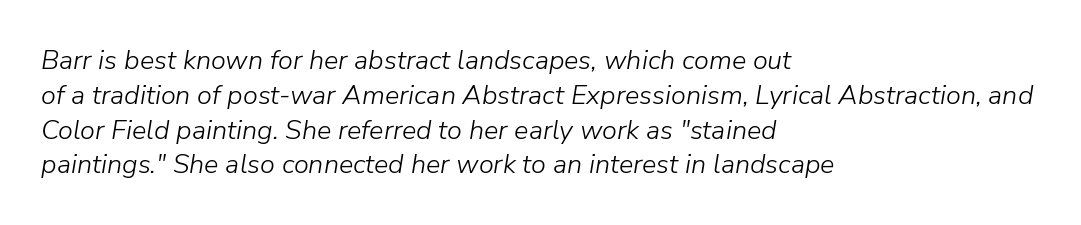
{"italic": "yes", "lean": "right", "slant_degrees": 9, "bold": "no", "underline": "no", "align": "left", "line_spacing": "normal", "line_spacing_ratio": 1.29, "letter_spacing": "normal", "letter_spacing_em": 0.0, "glyph_px": 27}
